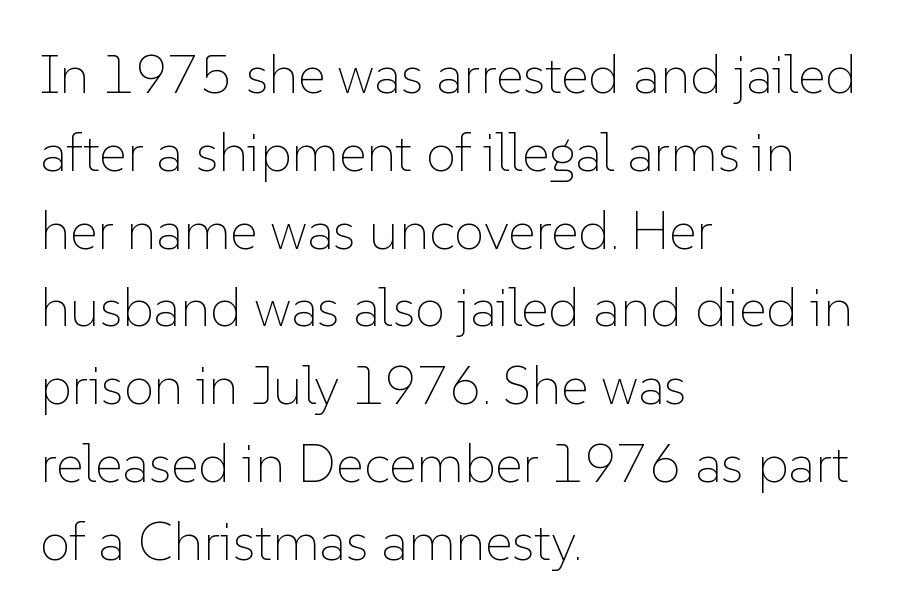
The passage shown is typed in a proportional face where columns would drift. Decoration check: the copy has no underline. This rendering leaves character spacing at its baseline value. A roman cut, with each character standing at attention. Does the leading feel generous? No, just average. Compared with a centered layout, this one pins lines to the left instead.
